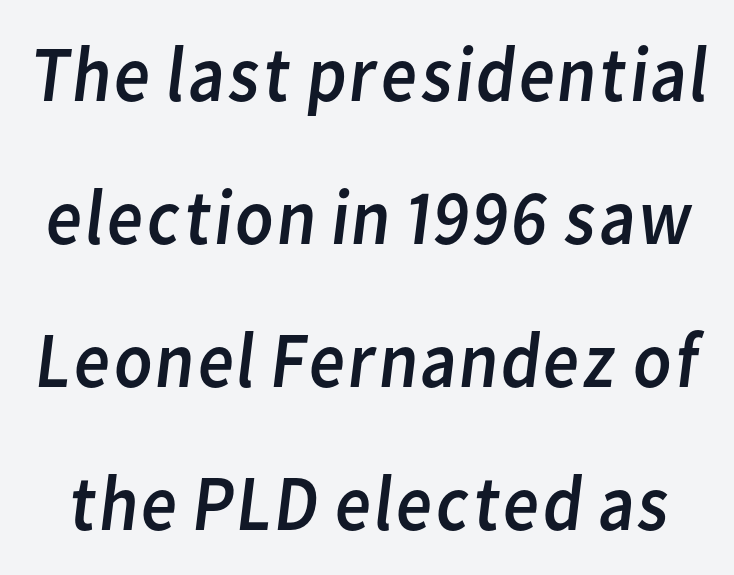
The image shows 79 px regular-weight sans-serif type; set line spacing 1.81x, normal letter spacing, not underlined; low stroke contrast and a medium x-height.
